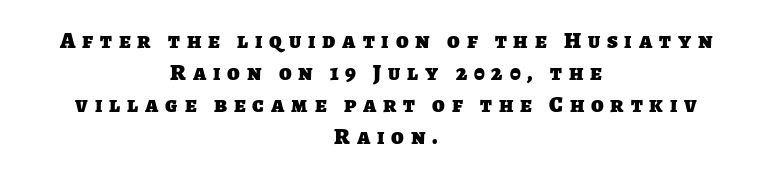
Q: Is the text bold? A: Yes.
Q: Is the text underlined? A: No.
Q: How is the paragraph aligned? A: Centered.
Q: Is the spacing between letters normal or unusually wide? A: Unusually wide.
Q: Is the spacing between lines tight, normal or loose? A: Normal.
